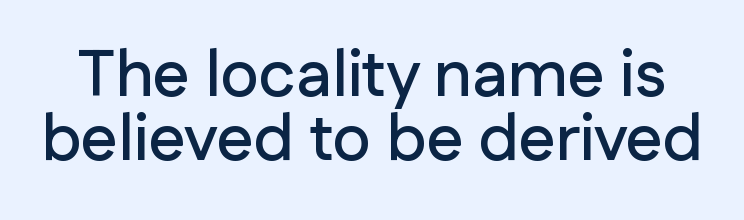
The image shows 65 px sans-serif type, upright; set tight line spacing (0.99x), normal letter spacing, not underlined; low stroke contrast and a medium x-height.
